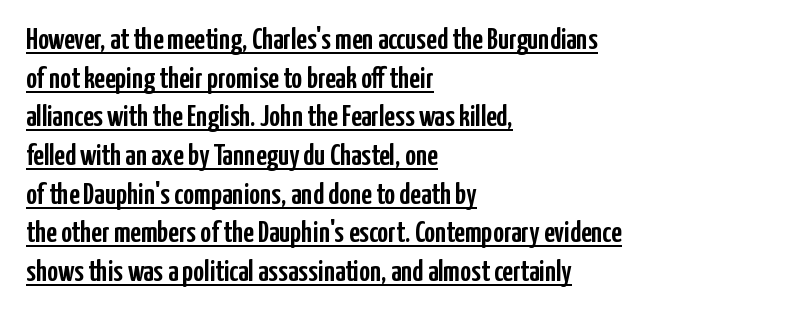
Baseline-to-baseline distance is the conventional proportion of letter height. Is the block centered? No — it sits flush against the left margin. Like a heading marked for emphasis, these lines bear an underscore. In terms of letterform style, serifs are entirely absent.
